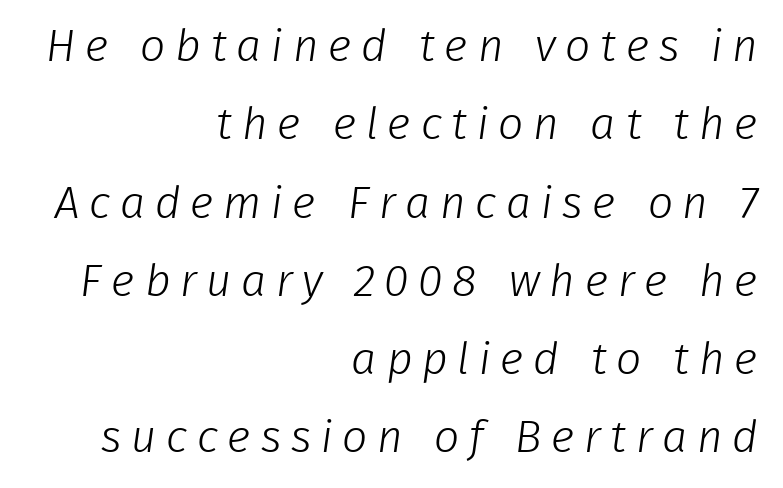
Each word looks stretched out because of the extra space between its letters. Beneath every word, the page is bare. Right-aligned paragraph, ragged on the left. These lines are rendered in a variable-pitch font.
